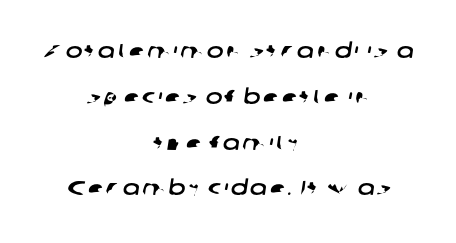
The image shows 20 px text type; set centered, loose line spacing (2.29x), not underlined.
